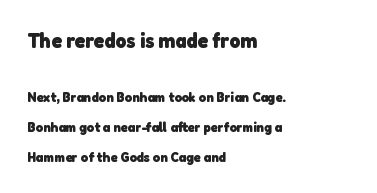
Q: Is the text bold? A: Yes.
Q: Is the text underlined? A: No.
Q: How is the paragraph aligned? A: Left-aligned.
Q: Is the spacing between letters normal or unusually wide? A: Normal.
Q: Is the spacing between lines tight, normal or loose? A: Loose.
Q: Which block of text is set in a larger size, the first (top) or the second (bottom)? A: The first (top) one.
